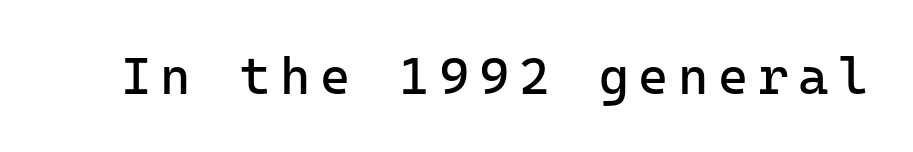
You could count columns in this text — the font is strictly monospaced. Style check: upright. Type style note: lacks serifs. Unbolded letterforms with no extra heft. Check the space under the baseline: it is left empty.
